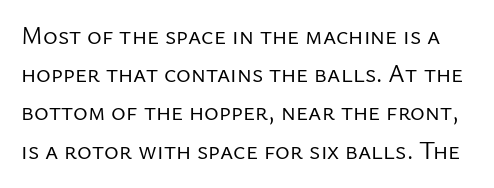
Does extra space separate the letters? No, they use regular spacing. Is this a heavy cut? Hardly; it is regular or lighter. Each new line begins a customary step beneath the previous one. Vertical strokes here are truly vertical. Has an underline been added? It has not.
